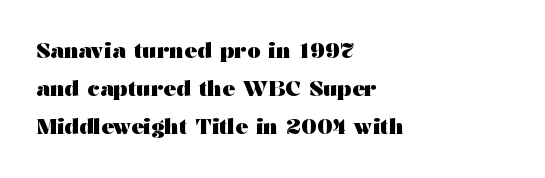
The image shows 21 px bold type, upright; set left-aligned, line spacing 1.82x, normal letter spacing, not underlined.
